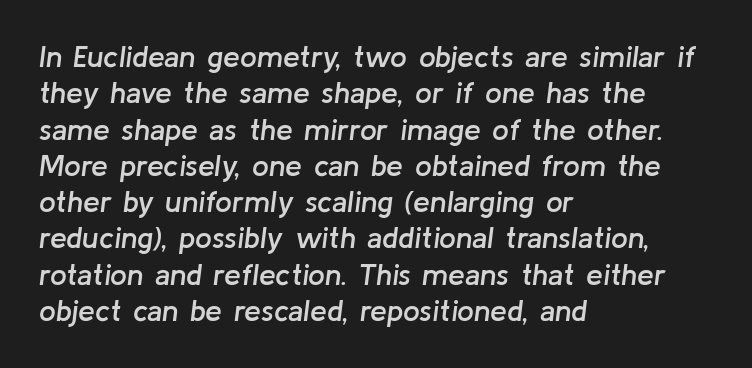
Q: Is the text bold? A: Semi-bold.
Q: Is the text italic (slanted)? A: Yes, it leans right by about 8 degrees.
Q: Is the text underlined? A: No.
Q: How is the paragraph aligned? A: Left-aligned.
Q: Is the spacing between letters normal or unusually wide? A: Normal.
Q: Width (condensed, normal, or wide)? A: Normal.
Q: Stroke contrast? A: Low.
Q: x-height? A: Medium.
Q: Monospaced? A: No.
